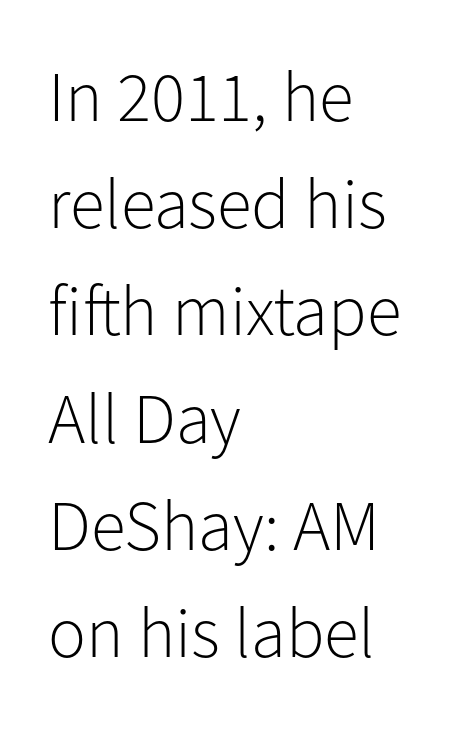
Q: Is the text bold? A: No.
Q: Is the text italic (slanted)? A: No, it is upright.
Q: Is the typeface a serif or a sans-serif typeface? A: Sans-serif.
Q: Is the text underlined? A: No.
Q: How is the paragraph aligned? A: Left-aligned.
Q: Is the spacing between letters normal or unusually wide? A: Normal.
Q: Is the spacing between lines tight, normal or loose? A: Normal.
Q: Width (condensed, normal, or wide)? A: Normal.
Q: Stroke contrast? A: Low.
Q: x-height? A: Medium.
Q: Monospaced? A: No.
